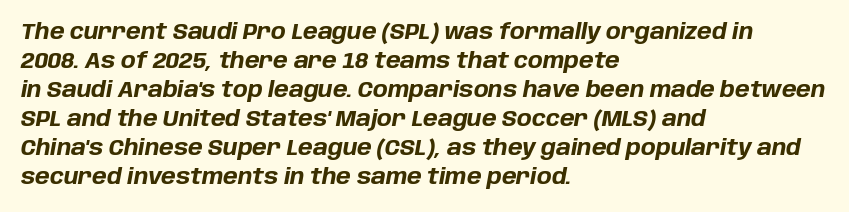
Any mark beneath the type? The region is blank. Regarding leading, the lines here are spaced in the standard way. Where is the straight margin? On the left. The glyphs look as if they've been sheared to an angle.
